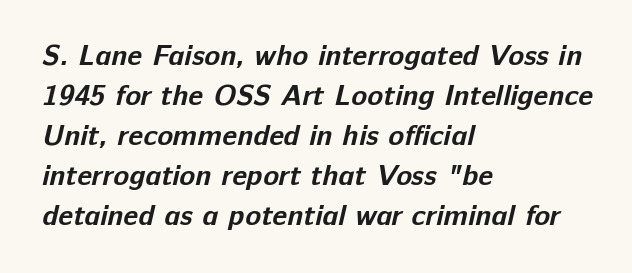
Set as a true bold cut, around the 700 mark. Typographically, this falls in the sans-serif category. Decoration check: the copy has no underline. Words appear dense and cohesive because spacing is normal.
